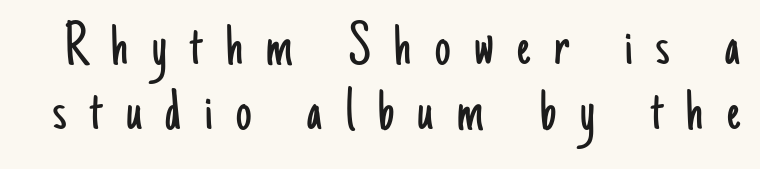
The font family rendered here belongs to the sans-serif group. What's the leading like? Squeezed, with rows nearly overlapping. Decoration check: the copy has no underline. Varying glyph widths throughout — classic text-font behaviour.
